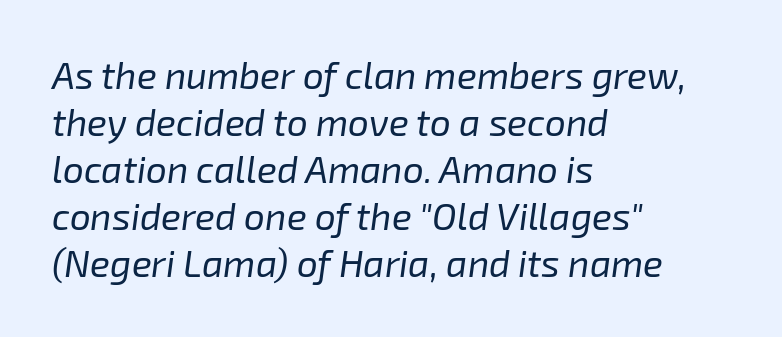
The image shows 37 px regular-weight type, italic (leaning right); set left-aligned, normal line spacing (1.27x), normal letter spacing, not underlined; low stroke contrast and a medium x-height.
